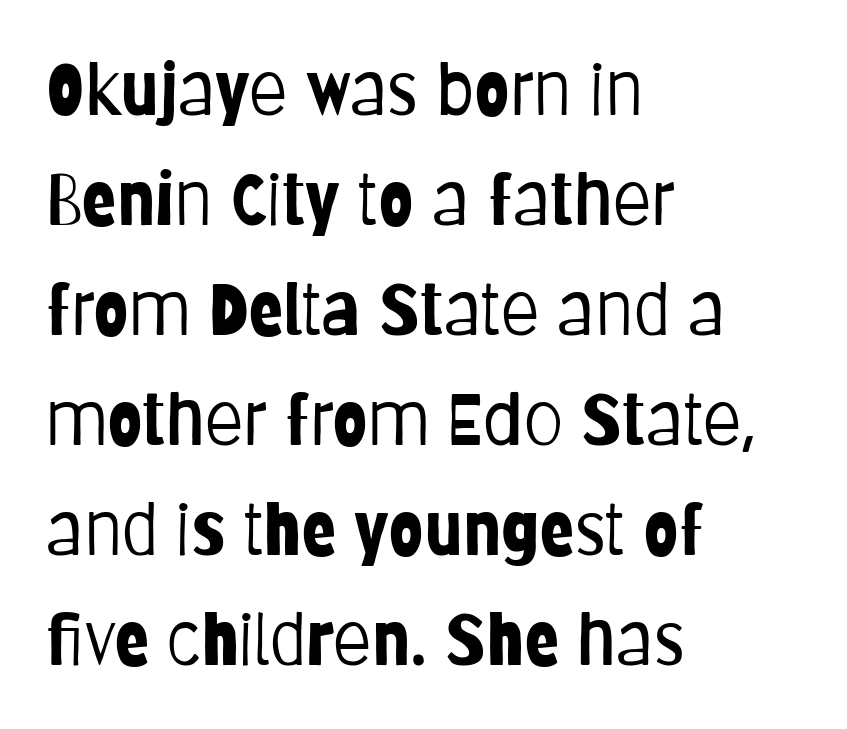
Q: Is the text bold? A: No.
Q: Is the text italic (slanted)? A: No, it is upright.
Q: Is the typeface a serif or a sans-serif typeface? A: Sans-serif.
Q: Is the text underlined? A: No.
Q: How is the paragraph aligned? A: Left-aligned.
Q: Is the spacing between letters normal or unusually wide? A: Normal.
Q: Is the spacing between lines tight, normal or loose? A: Normal.
Q: Width (condensed, normal, or wide)? A: Condensed.
Q: Stroke contrast? A: Low.
Q: x-height? A: Large.
Q: Monospaced? A: No.
